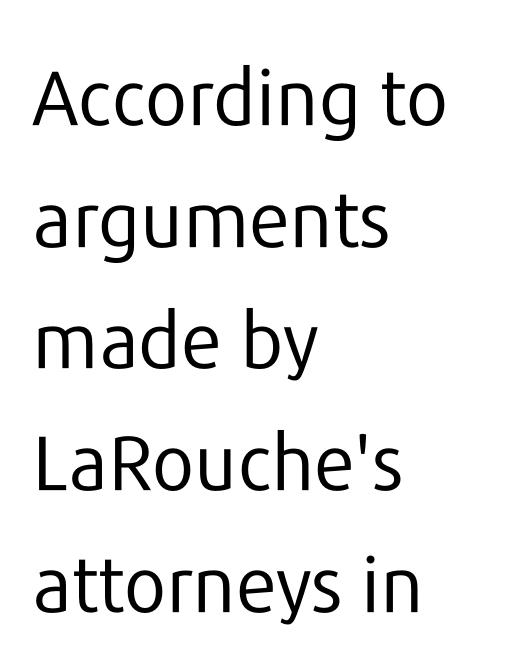
The letters stand straight up with perfectly vertical stems. The block of text has a typical density, with ordinary space between rows. Letterform terminals end flat and unadorned throughout the passage. Is the type heavy? It reads as light-to-regular instead. The line texture is even and compact thanks to regular tracking. The gap between lines stays unmarked.
